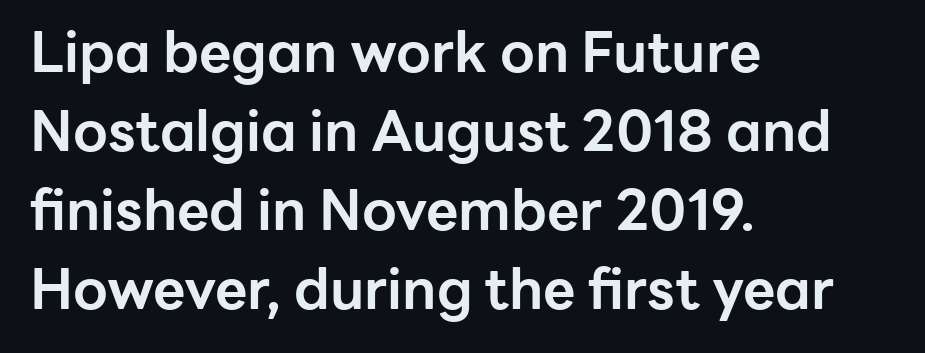
Ascenders rise straight up at ninety degrees. Line starts are locked; line ends wander. Glyph-to-glyph distance matches everyday printed text. Honestly, the row spacing looks completely unremarkable. Set as a true bold cut, around the 700 mark.
